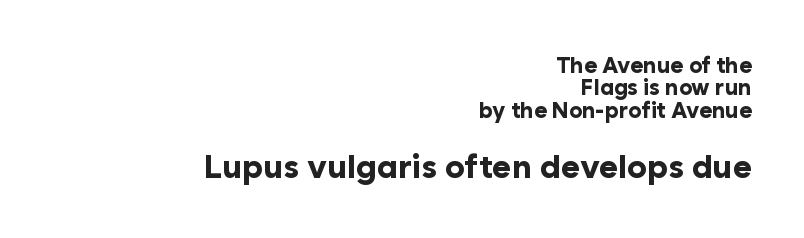
Q: Is the text bold? A: Yes.
Q: Is the text italic (slanted)? A: No, it is upright.
Q: Is the typeface a serif or a sans-serif typeface? A: Sans-serif.
Q: Is the text underlined? A: No.
Q: How is the paragraph aligned? A: Right-aligned.
Q: Is the spacing between letters normal or unusually wide? A: Normal.
Q: Is the spacing between lines tight, normal or loose? A: Tight.
Q: Which block of text is set in a larger size, the first (top) or the second (bottom)? A: The second (bottom) one.
Q: Width (condensed, normal, or wide)? A: Normal.
Q: Stroke contrast? A: Low.
Q: x-height? A: Medium.
Q: Monospaced? A: No.
